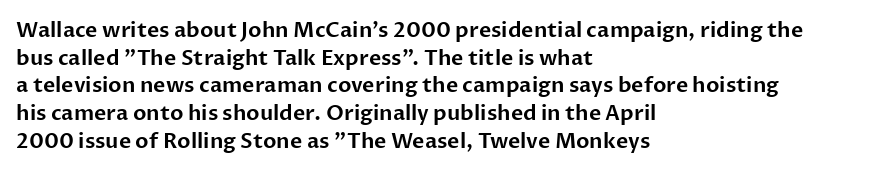
Every character sits straight up, as roman type does. Decoration check: the copy has no underline. A normal amount of white space separates one row of letters from the next. The passage shown has conventional tracking throughout.
